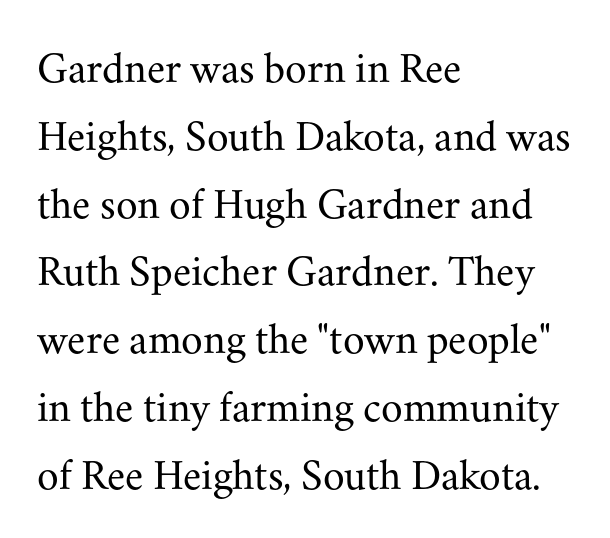
The image shows 44 px regular-weight serif type, upright; set left-aligned, normal line spacing (1.54x), normal letter spacing, not underlined; medium stroke contrast and a small x-height.
